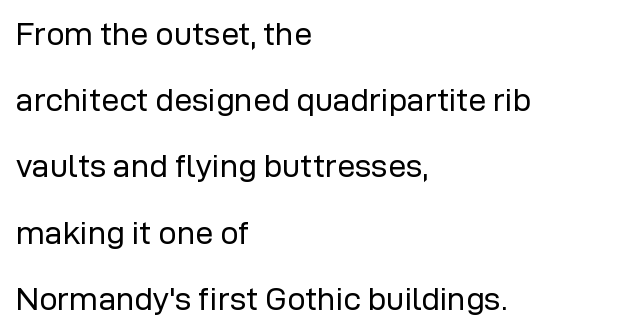
The passage shown has conventional tracking throughout. Horizontal alignment here is leftward, the default for most running prose. The letterforms sit at book weight or below. Does the type have serifs? No, each stem ends abruptly. The rendering uses a large line-height, opening up the rows. Characters remain perfectly vertical along every line.
